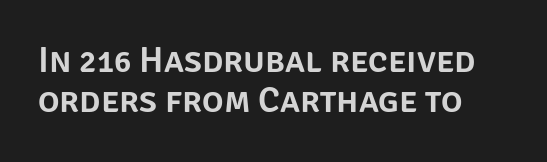
The image shows 36 px sans-serif type, upright; set tight line spacing (1.12x), normal letter spacing, not underlined; low stroke contrast and a large x-height.
